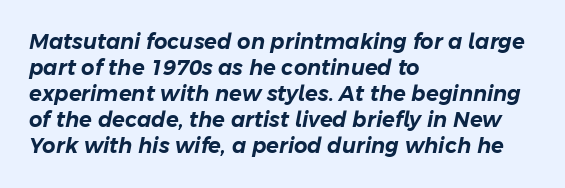
Casual observation: everything's shoved over to the left. The gap between lines stays unmarked. How are the letters spaced? Ordinarily, with no added tracking. Italic: yes, the glyphs are oblique.
